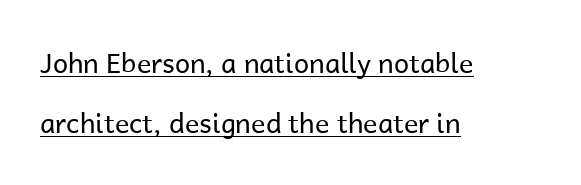
Q: Is the text bold? A: No.
Q: Is the text italic (slanted)? A: No, it is upright.
Q: Is the text underlined? A: Yes.
Q: How is the paragraph aligned? A: Left-aligned.
Q: Is the spacing between letters normal or unusually wide? A: Normal.
Q: Is the spacing between lines tight, normal or loose? A: Loose.
